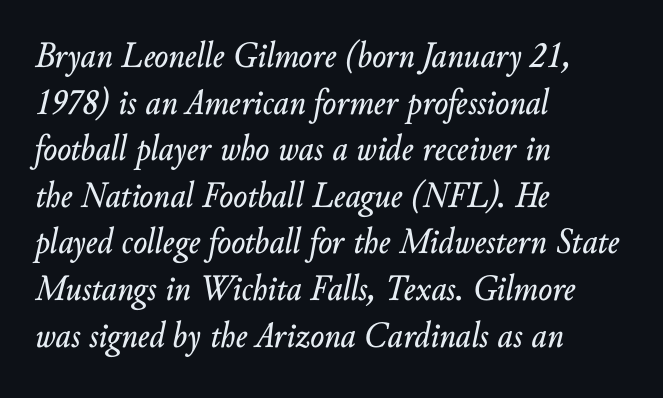
The image shows 37 px text type, italic (leaning right); set left-aligned, normal line spacing (1.26x), normal letter spacing, not underlined; low stroke contrast and a small x-height.
